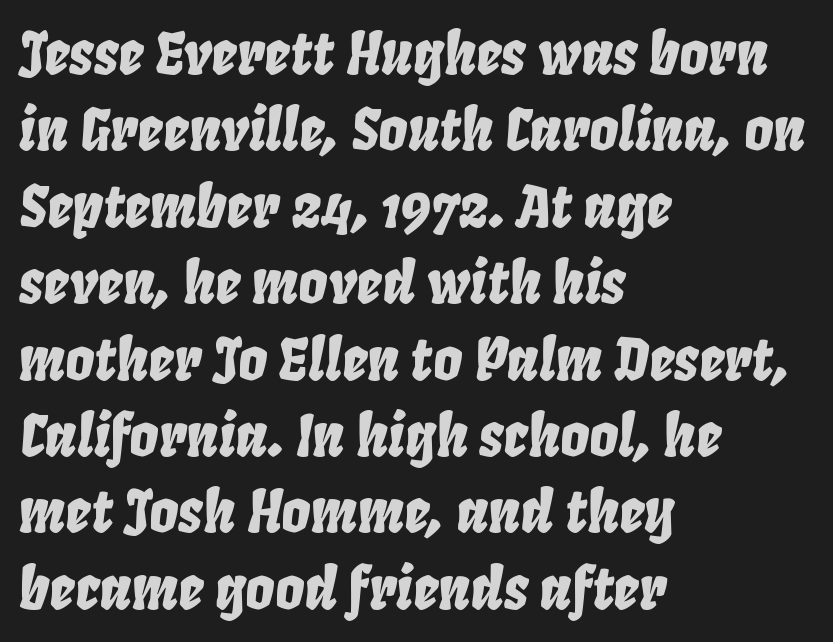
The image shows 57 px condensed type, italic (leaning right); set left-aligned, normal line spacing (1.34x), normal letter spacing, not underlined; low stroke contrast and a large x-height.
